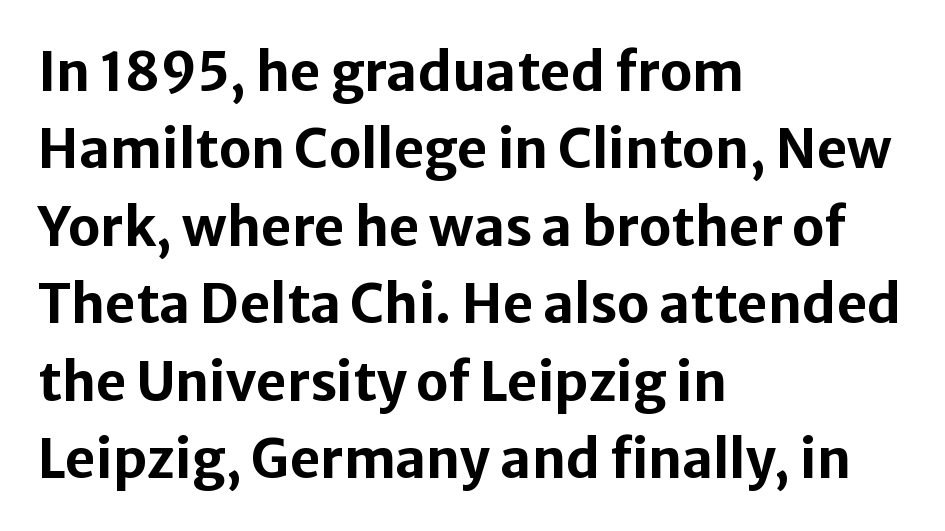
Q: Is the text bold? A: Yes.
Q: Is the text italic (slanted)? A: No, it is upright.
Q: Is the typeface a serif or a sans-serif typeface? A: Sans-serif.
Q: Is the text underlined? A: No.
Q: How is the paragraph aligned? A: Left-aligned.
Q: Is the spacing between letters normal or unusually wide? A: Normal.
Q: Is the spacing between lines tight, normal or loose? A: Normal.
Q: Width (condensed, normal, or wide)? A: Normal.
Q: Stroke contrast? A: Low.
Q: x-height? A: Medium.
Q: Monospaced? A: No.
